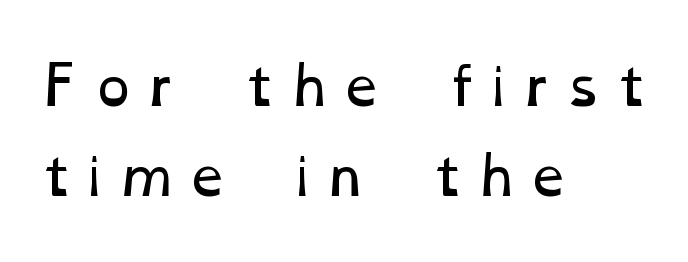
Q: Is the text bold? A: No.
Q: Is the text underlined? A: No.
Q: How is the paragraph aligned? A: Left-aligned.
Q: Width (condensed, normal, or wide)? A: Wide.
Q: Stroke contrast? A: Low.
Q: x-height? A: Medium.
Q: Monospaced? A: No.
